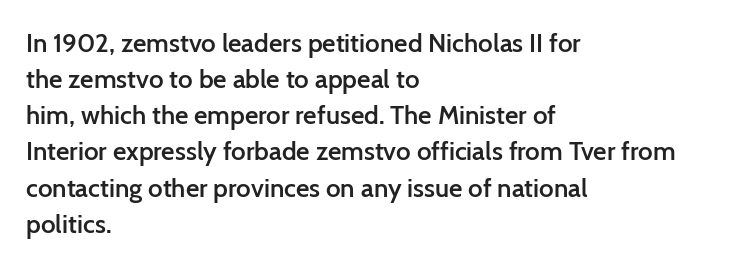
Designer's note — italics off, roman on. The sample has been set in demibold, a notch under bold. Anything drawn beneath the words? Only blank space. Does the copy run flush right? No — it runs flush left. The lines sit at an ordinary, default distance from one another.
